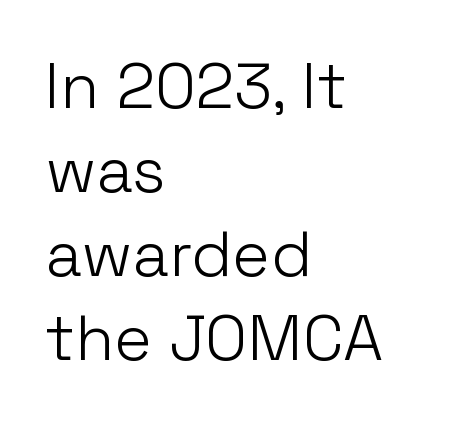
The image shows 64 px light sans-serif type, upright; set left-aligned, normal line spacing (1.31x), normal letter spacing, not underlined; low stroke contrast and a medium x-height.
